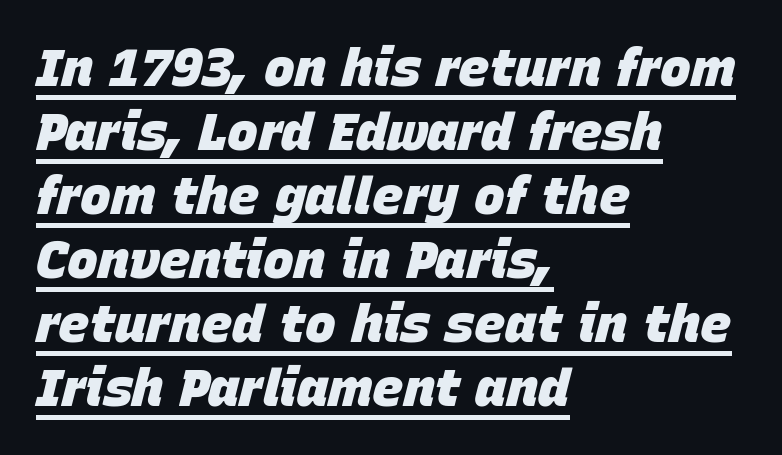
Observe the lean: these are italic letterforms. The sample has been set heavy, in full bold. The letterforms sit shoulder to shoulder at normal distance. The glyphs are accompanied by a horizontal stroke just below them. Spacing verdict: proportional, widths tailored to each character.
